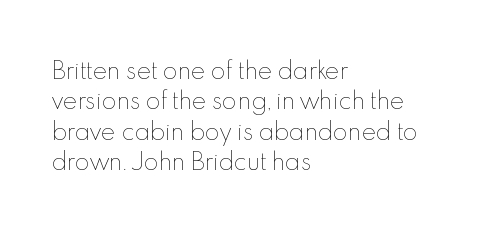
The image shows 22 px text type, upright; set left-aligned, normal line spacing (1.38x), normal letter spacing, not underlined.
